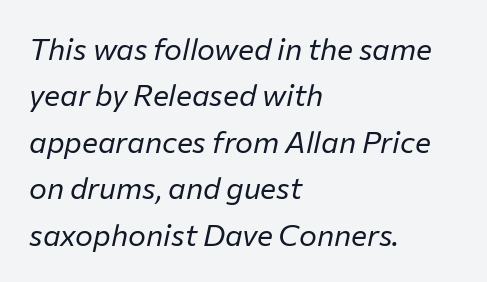
Q: Is the text bold? A: No.
Q: Is the text italic (slanted)? A: Yes, it leans right by about 12 degrees.
Q: Is the text underlined? A: No.
Q: How is the paragraph aligned? A: Left-aligned.
Q: Is the spacing between letters normal or unusually wide? A: Normal.
Q: Is the spacing between lines tight, normal or loose? A: Normal.
Q: Width (condensed, normal, or wide)? A: Normal.
Q: Stroke contrast? A: Low.
Q: x-height? A: Medium.
Q: Monospaced? A: No.
